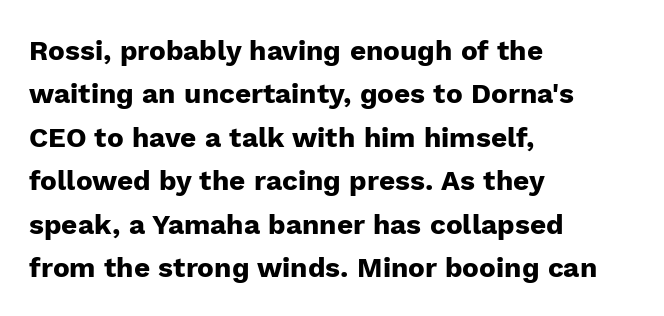
Q: Is the text bold? A: Yes.
Q: Is the text italic (slanted)? A: No, it is upright.
Q: Is the typeface a serif or a sans-serif typeface? A: Sans-serif.
Q: Is the text underlined? A: No.
Q: How is the paragraph aligned? A: Left-aligned.
Q: Is the spacing between letters normal or unusually wide? A: Normal.
Q: Is the spacing between lines tight, normal or loose? A: Normal.
Q: Width (condensed, normal, or wide)? A: Normal.
Q: Stroke contrast? A: Low.
Q: x-height? A: Medium.
Q: Monospaced? A: No.
